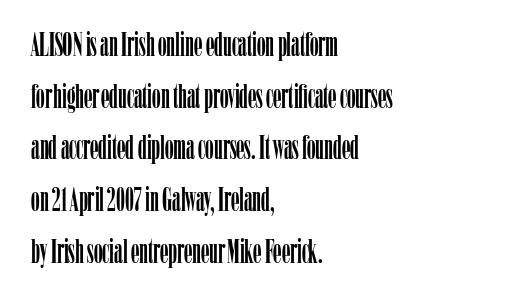
The image shows 34 px condensed serif type, upright; set left-aligned, normal line spacing (1.52x), normal letter spacing, not underlined; low stroke contrast and a medium x-height.
